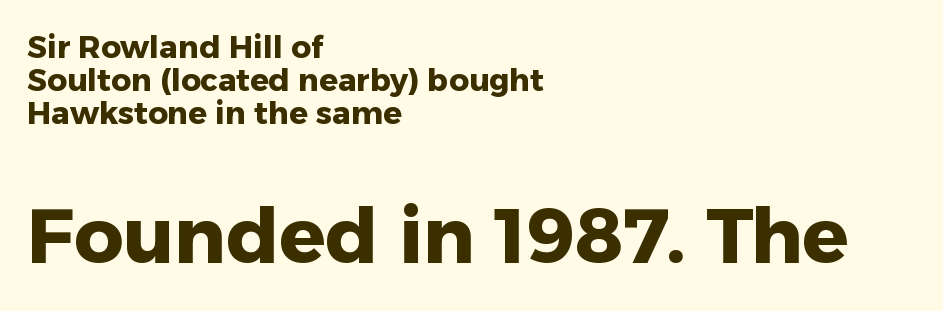
The image shows 77 px heavy sans-serif type, upright; set left-aligned, tight line spacing (1.07x), normal letter spacing, not underlined; the second (bottom) block is 2.48x larger; low stroke contrast and a medium x-height.
